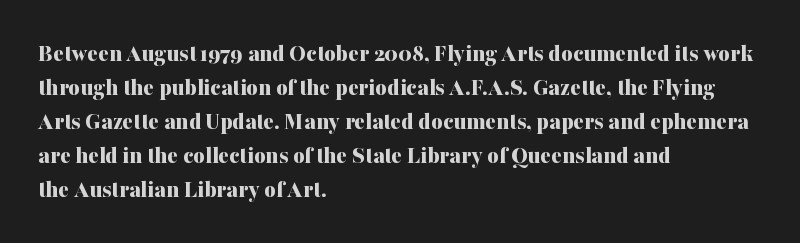
The image shows 25 px bold type, upright; set left-aligned, normal line spacing (1.36x), normal letter spacing, not underlined.
